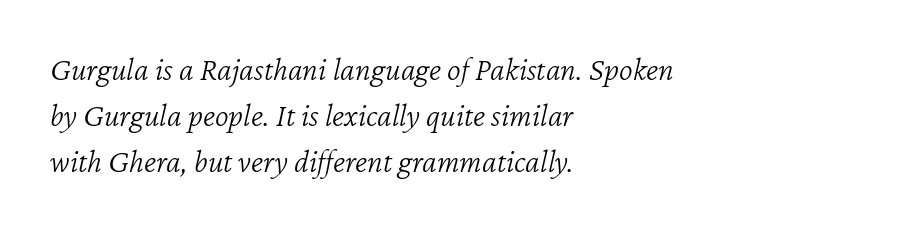
The whole block is typeset with a tilt. Letters rest on an invisible, unmarked baseline. Letters have the restrained weight of plain body copy at most. One glance says typical: line gaps are just what's usual. The line texture is even and compact thanks to regular tracking.
